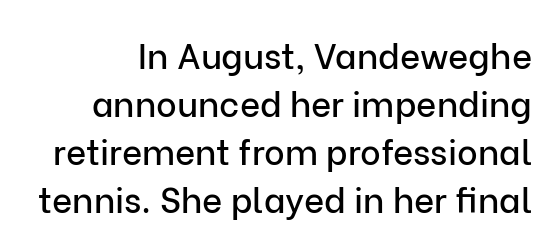
Standard letterfit; no display-style spreading of the glyphs. The face used here is proportionally spaced, like ordinary book or web type. Typographically, this falls in the sans-serif category. Honestly, the row spacing looks completely unremarkable. The font's upright variant was chosen for this text. Underlining? Definitely not there.
